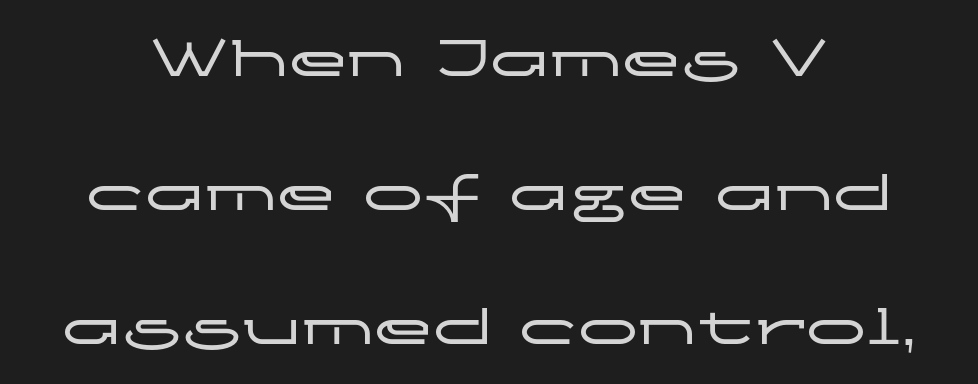
A typesetter would call this proportional, since set widths differ per character. Vertical strokes here are truly vertical. If you measured baseline to baseline, you'd find a long distance. The type is set solid horizontally, with unmodified tracking.
